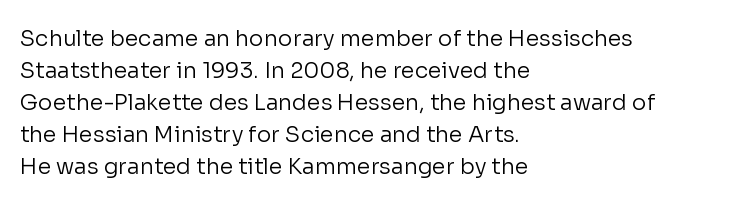
{"italic": "no", "bold": "no", "underline": "no", "align": "left", "line_spacing": "normal", "line_spacing_ratio": 1.45, "letter_spacing": "normal", "letter_spacing_em": 0.0, "glyph_px": 22}
